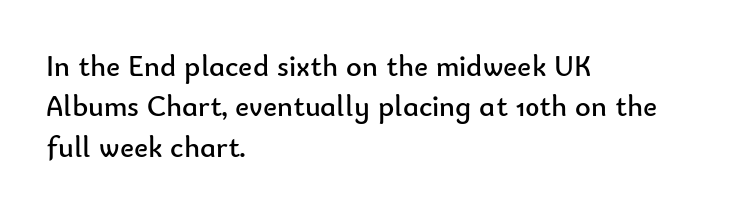
Q: Is the text bold? A: No.
Q: Is the text italic (slanted)? A: No, it is upright.
Q: Is the typeface a serif or a sans-serif typeface? A: Sans-serif.
Q: Is the text underlined? A: No.
Q: How is the paragraph aligned? A: Left-aligned.
Q: Is the spacing between letters normal or unusually wide? A: Normal.
Q: Is the spacing between lines tight, normal or loose? A: Normal.
Q: Width (condensed, normal, or wide)? A: Normal.
Q: Stroke contrast? A: Low.
Q: x-height? A: Small.
Q: Monospaced? A: No.
